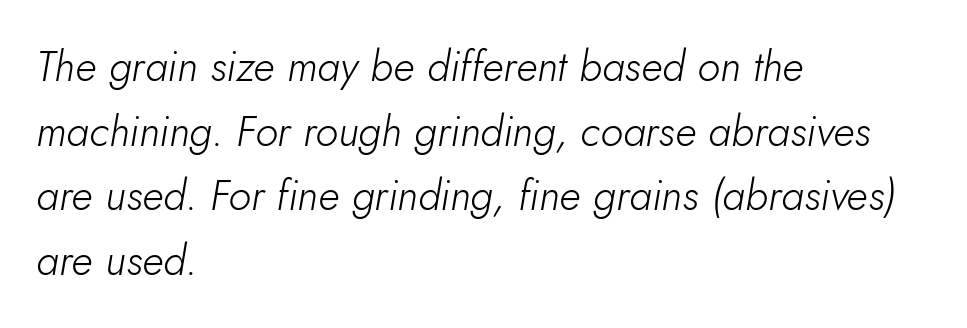
The image shows 42 px light type, italic (leaning right); set left-aligned, normal line spacing (1.54x), normal letter spacing, not underlined; low stroke contrast and a small x-height.
